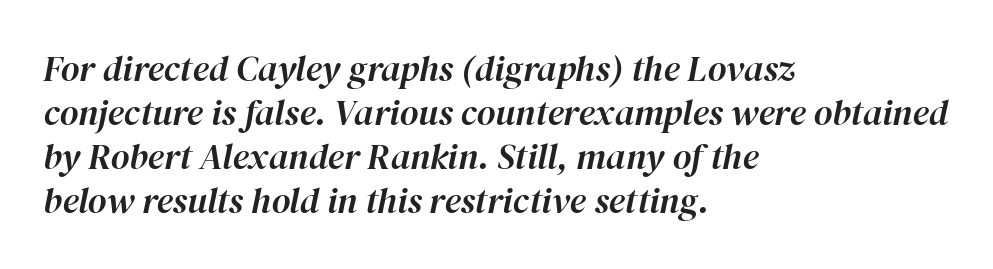
Line starts are locked; line ends wander. Words float on clear page, feet unadorned. The font's italic variant was chosen for this text. The horizontal fit of the characters is conventional and even. This sample has the flowing, uneven cadence of proportional lettering.
